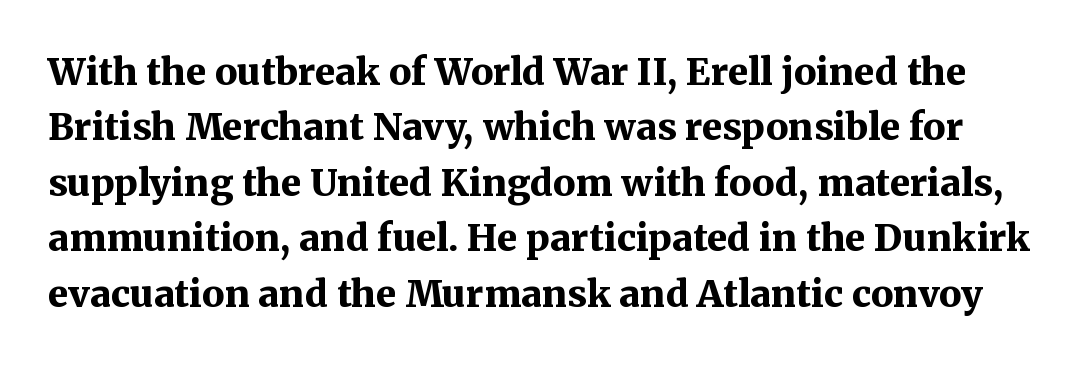
{"serif": "yes", "italic": "no", "bold": "yes", "weight": "bold", "width": "normal", "stroke_contrast": "medium", "x_height": "medium", "monospaced": "no", "underline": "no", "line_spacing": "normal", "line_spacing_ratio": 1.5, "letter_spacing": "normal", "letter_spacing_em": 0.0, "glyph_px": 37}
